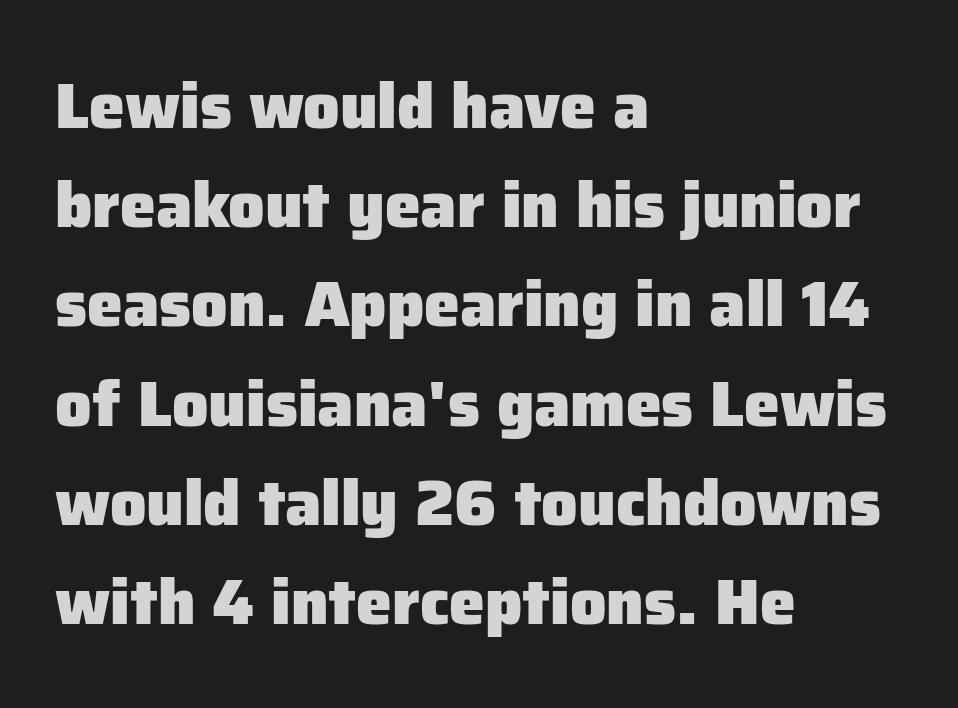
{"serif": "no", "italic": "no", "bold": "yes", "weight": "heavy", "width": "normal", "stroke_contrast": "low", "x_height": "medium", "monospaced": "no", "underline": "no", "align": "left", "line_spacing": "normal", "line_spacing_ratio": 1.55, "letter_spacing": "normal", "letter_spacing_em": 0.0, "glyph_px": 64}
